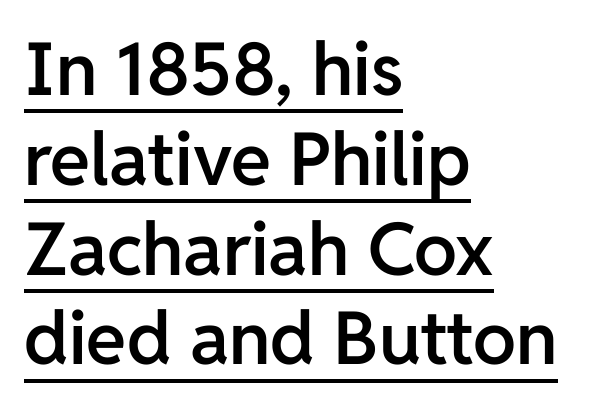
Characters follow at the spacing the type designer built in. A baseline rule has been typeset under these characters. The lines in this sample share a left origin and differ only in where they stop. Slightly chunky letters — semibold, I'd say, not full bold.
